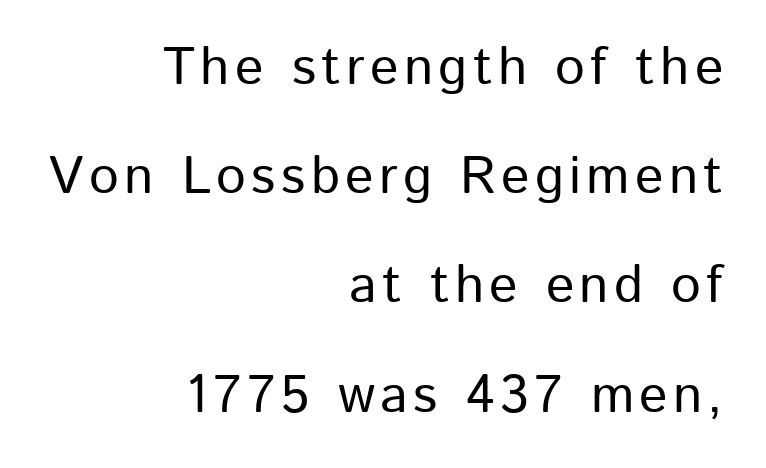
All the whitespace from short lines collects on the left. You can tell it's not italic because the verticals are truly vertical. What kind of face is this? One without serifs — a sans. Notice the wide empty band between every row — that's loose leading. The letters advance in unequal steps, a hallmark of proportional type.
